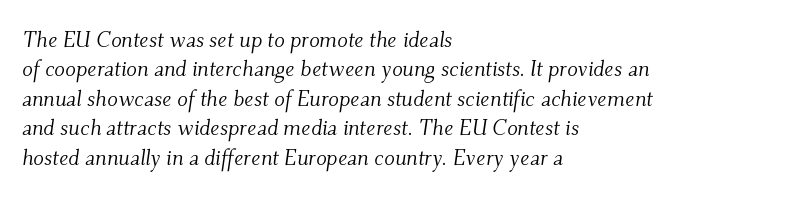
The letters are slanted; this is an italic face. Is this a heavy cut? Hardly; it is regular or lighter. The passage shown has conventional tracking throughout. Horizontal bands of white between lines are of average thickness. This sample is left-justified, so line endings fall wherever the words run out. Anything drawn beneath the words? Only blank space.
